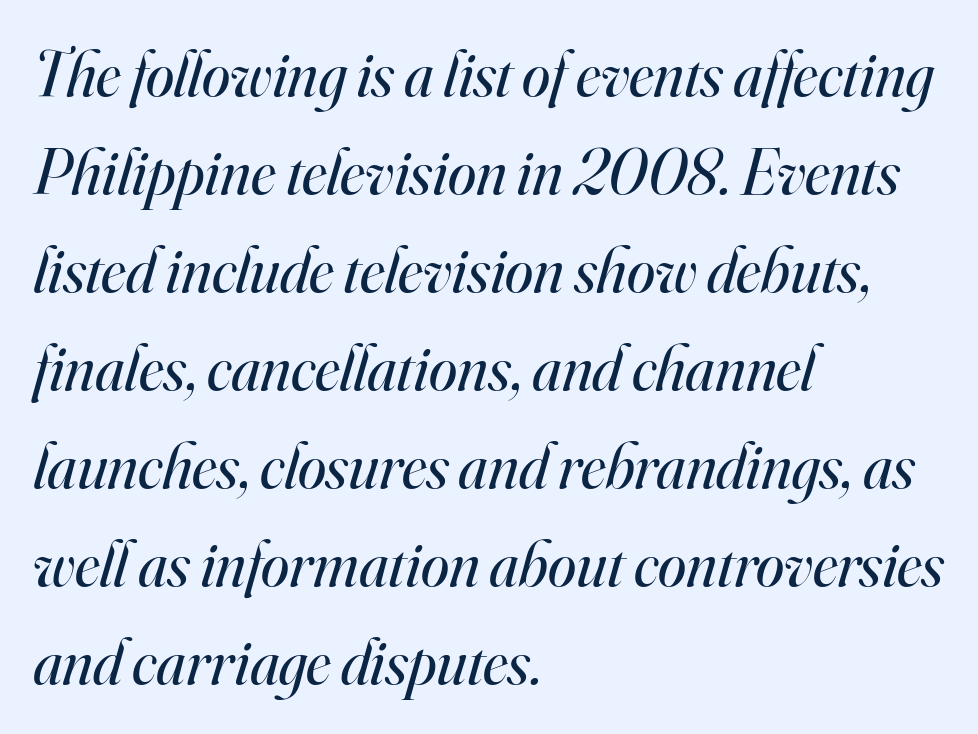
Looks like regular typesetting: each glyph gets only the width it needs. The strip under each line holds only bare page. Unlike a clean sans, this face finishes its strokes with serifs. This block has exactly the height ordinary leading produces. Would a proofreader flag this as italicized? Yes. Leftover space on each line is placed entirely after the last word.
